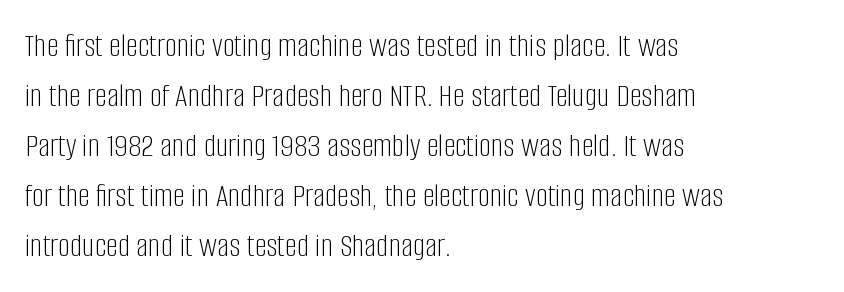
The image shows 34 px light, condensed sans-serif type, upright; set left-aligned, normal line spacing (1.47x), normal letter spacing, not underlined; low stroke contrast and a large x-height.
